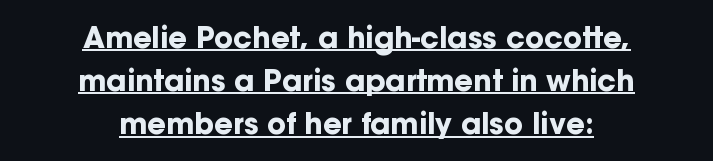
Q: Is the text bold? A: Yes.
Q: Is the text italic (slanted)? A: No, it is upright.
Q: Is the typeface a serif or a sans-serif typeface? A: Sans-serif.
Q: Is the text underlined? A: Yes.
Q: How is the paragraph aligned? A: Centered.
Q: Is the spacing between letters normal or unusually wide? A: Normal.
Q: Is the spacing between lines tight, normal or loose? A: Normal.
Q: Width (condensed, normal, or wide)? A: Normal.
Q: Stroke contrast? A: Low.
Q: x-height? A: Medium.
Q: Monospaced? A: No.
